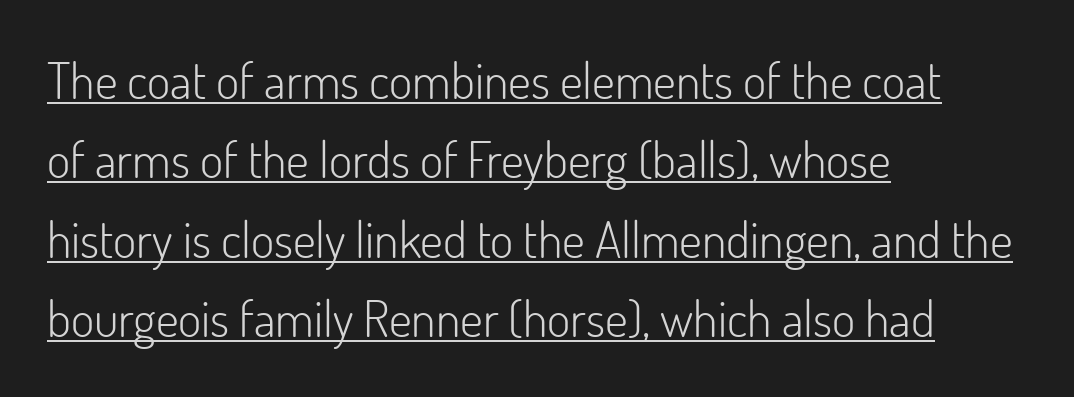
The image shows 50 px light sans-serif type, upright; set left-aligned, normal line spacing (1.59x), normal letter spacing, underlined; low stroke contrast and a small x-height.
